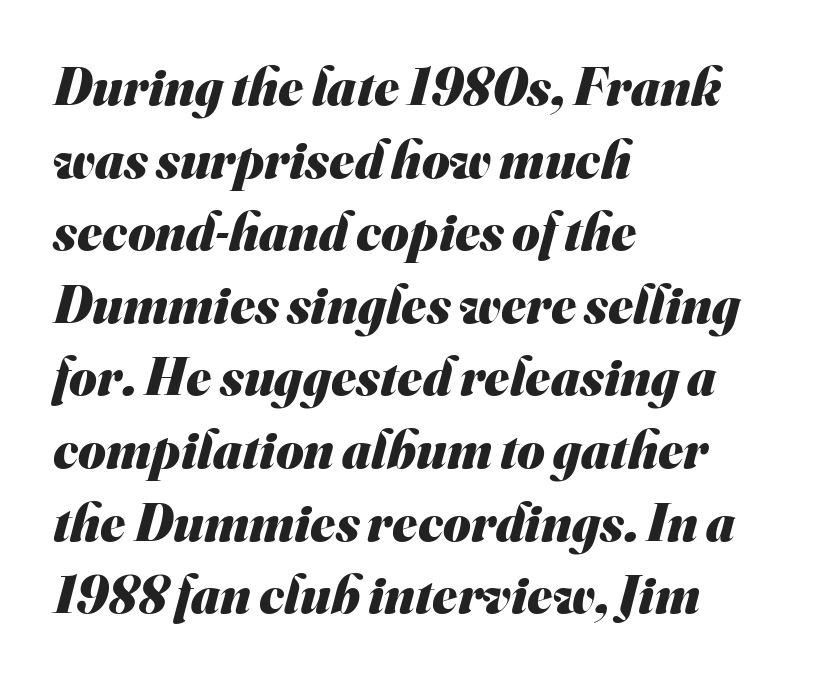
The image shows 53 px heavy sans-serif type; set left-aligned, normal line spacing (1.37x), normal letter spacing, not underlined; medium stroke contrast and a small x-height.
